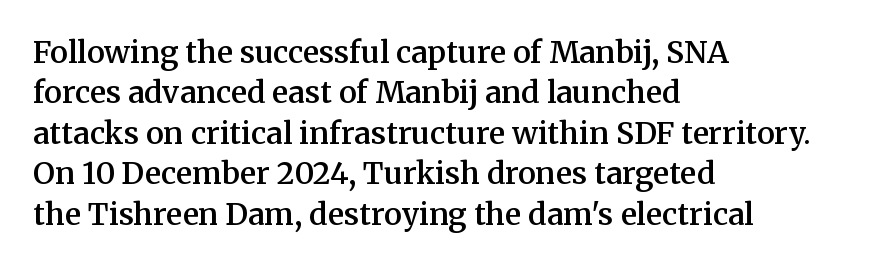
Q: Is the text bold? A: Semi-bold.
Q: Is the text italic (slanted)? A: No, it is upright.
Q: Is the typeface a serif or a sans-serif typeface? A: Serif.
Q: Is the text underlined? A: No.
Q: How is the paragraph aligned? A: Left-aligned.
Q: Is the spacing between letters normal or unusually wide? A: Normal.
Q: Is the spacing between lines tight, normal or loose? A: Normal.
Q: Width (condensed, normal, or wide)? A: Normal.
Q: Stroke contrast? A: Medium.
Q: x-height? A: Medium.
Q: Monospaced? A: No.
